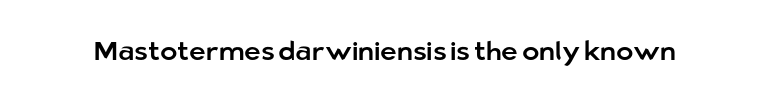
{"italic": "no", "underline": "no", "letter_spacing": "normal", "letter_spacing_em": 0.0, "glyph_px": 26}
